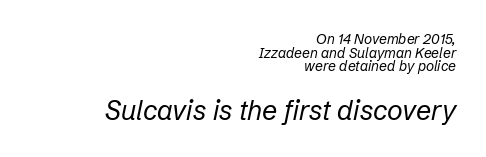
{"italic": "yes", "lean": "right", "slant_degrees": 12, "bold": "no", "underline": "no", "align": "right", "line_spacing": "tight", "line_spacing_ratio": 0.98, "letter_spacing": "normal", "letter_spacing_em": 0.0, "larger_block": "second", "size_ratio": 1.93, "glyph_px": 27}
